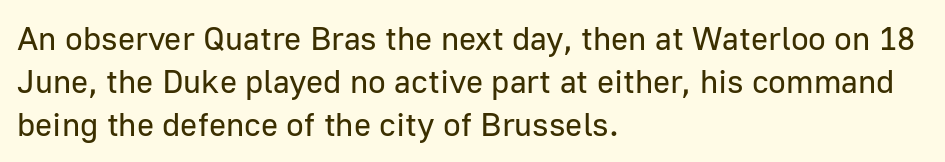
{"serif": "no", "italic": "no", "bold": "no", "weight": "regular", "width": "normal", "stroke_contrast": "low", "x_height": "medium", "monospaced": "no", "underline": "no", "align": "left", "line_spacing": "normal", "line_spacing_ratio": 1.31, "letter_spacing": "normal", "letter_spacing_em": 0.0, "glyph_px": 33}
